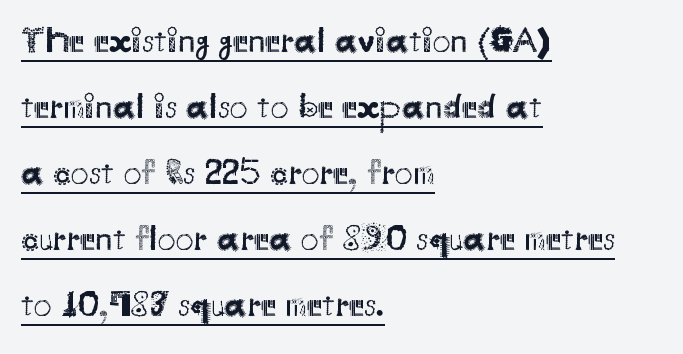
The image shows 36 px regular-weight sans-serif type, upright; set left-aligned, line spacing 1.83x, normal letter spacing, underlined; medium stroke contrast and a small x-height.
